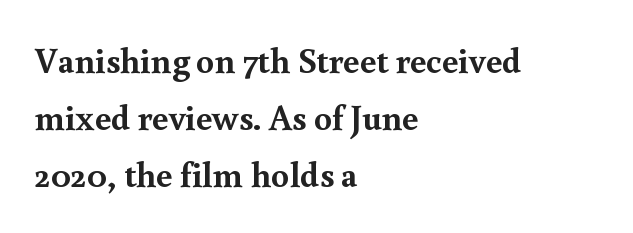
Q: Is the text bold? A: Yes.
Q: Is the text italic (slanted)? A: No, it is upright.
Q: Is the typeface a serif or a sans-serif typeface? A: Serif.
Q: Is the text underlined? A: No.
Q: How is the paragraph aligned? A: Left-aligned.
Q: Is the spacing between letters normal or unusually wide? A: Normal.
Q: Is the spacing between lines tight, normal or loose? A: Normal.
Q: Width (condensed, normal, or wide)? A: Normal.
Q: x-height? A: Small.
Q: Monospaced? A: No.
